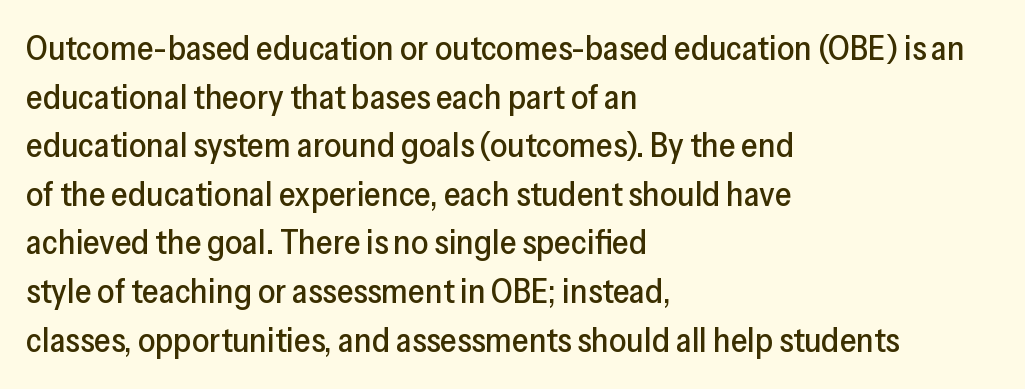
The type sits square on the baseline with zero lean. Reading down the column, the eye jumps a familiar distance to each next line. What kind of face is this? One without serifs — a sans. A classic flush-left, rag-right setting is used for this passage.
